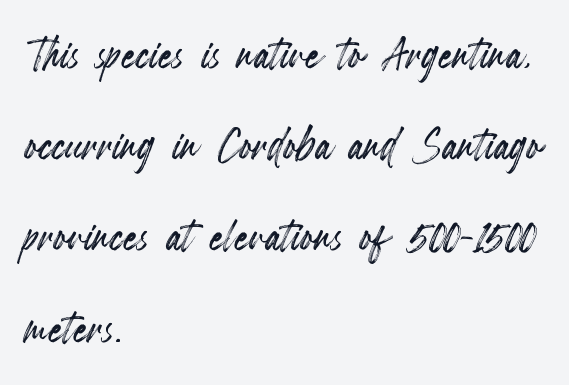
The image shows 57 px condensed type; set left-aligned, normal line spacing (1.6x), normal letter spacing, not underlined; a small x-height.
